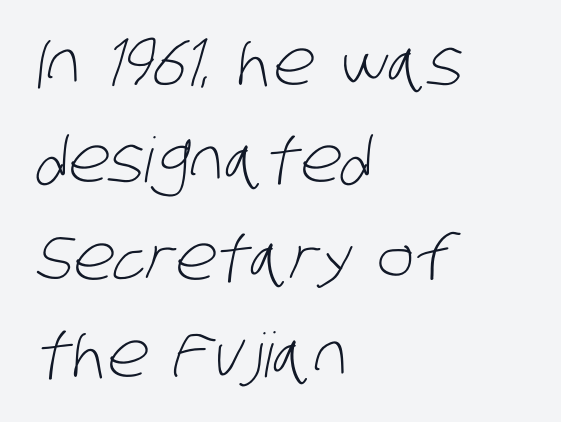
The image shows 62 px light, condensed sans-serif type; set left-aligned, normal line spacing (1.57x), normal letter spacing, not underlined; low stroke contrast and a large x-height.
